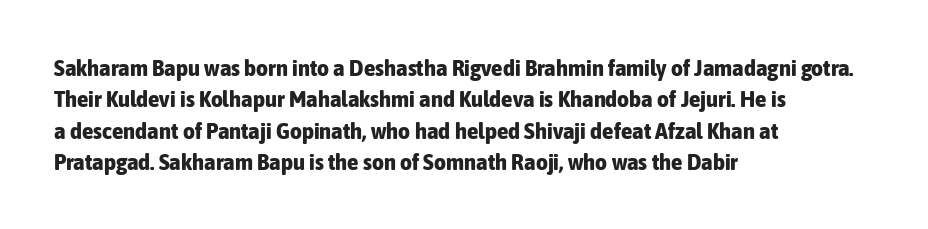
If you drew a line through each stem, it would be perfectly vertical. The face used here has the dense, thick strokes of a bold. All the whitespace from short lines collects on the right. Observe the ordinary spacing: letters are neighbours, not strangers. Rule under the text: the space is simply empty.
